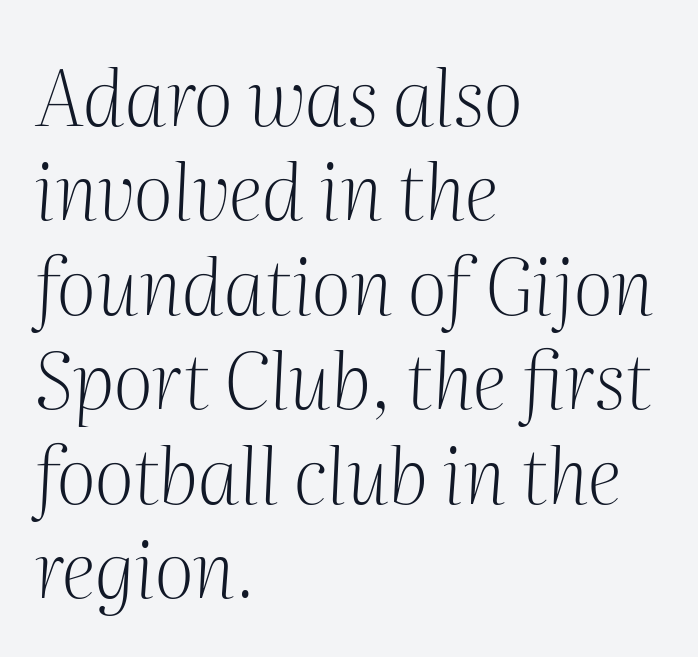
Does the type have serifs? Yes, each stem ends in a small foot. The letters advance in unequal steps, a hallmark of proportional type. Vertical stems look standard width or narrower in stroke. Inter-character spacing is left at the font's built-in metrics.
